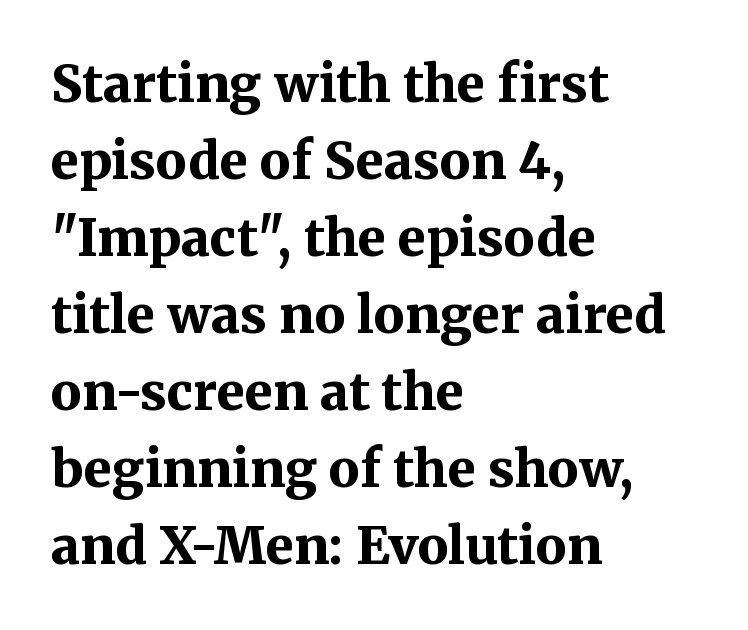
Q: Is the text bold? A: Yes.
Q: Is the text italic (slanted)? A: No, it is upright.
Q: Is the typeface a serif or a sans-serif typeface? A: Serif.
Q: Is the text underlined? A: No.
Q: How is the paragraph aligned? A: Left-aligned.
Q: Is the spacing between letters normal or unusually wide? A: Normal.
Q: Is the spacing between lines tight, normal or loose? A: Normal.
Q: Width (condensed, normal, or wide)? A: Normal.
Q: Stroke contrast? A: Medium.
Q: x-height? A: Medium.
Q: Monospaced? A: No.
